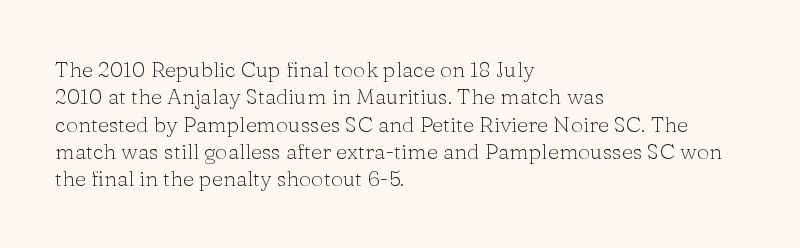
The image shows 22 px text type, upright; set left-aligned, line spacing 1.24x, normal letter spacing, not underlined.
